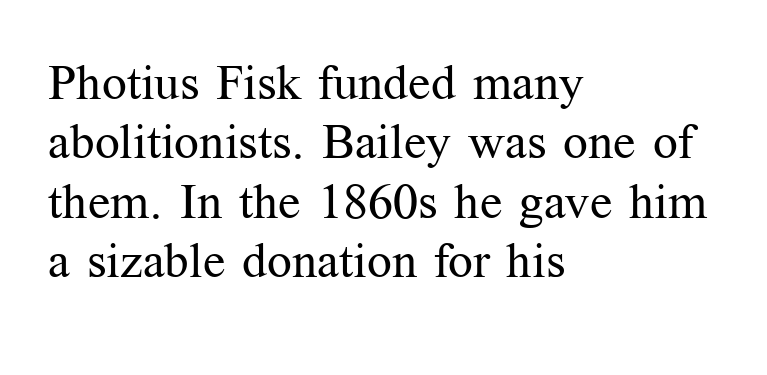
{"serif": "yes", "italic": "no", "bold": "no", "weight": "regular", "width": "normal", "stroke_contrast": "medium", "x_height": "medium", "monospaced": "no", "underline": "no", "align": "left", "line_spacing_ratio": 1.21, "letter_spacing": "normal", "letter_spacing_em": 0.0, "glyph_px": 49}
